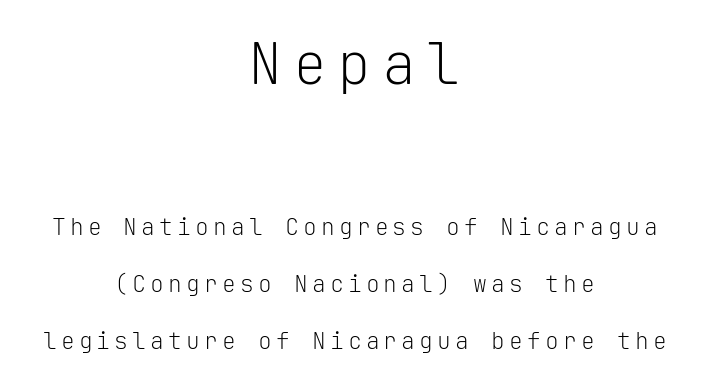
Q: Is the text bold? A: No.
Q: Is the text italic (slanted)? A: No, it is upright.
Q: Is the typeface a serif or a sans-serif typeface? A: Sans-serif.
Q: Is the text underlined? A: No.
Q: How is the paragraph aligned? A: Centered.
Q: Is the spacing between lines tight, normal or loose? A: Loose.
Q: Which block of text is set in a larger size, the first (top) or the second (bottom)? A: The first (top) one.
Q: Width (condensed, normal, or wide)? A: Normal.
Q: Stroke contrast? A: Low.
Q: x-height? A: Medium.
Q: Monospaced? A: Yes.
